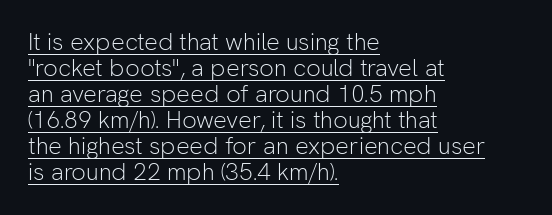
The image shows 24 px text type, upright; set left-aligned, tight line spacing (1.08x), normal letter spacing, underlined.
